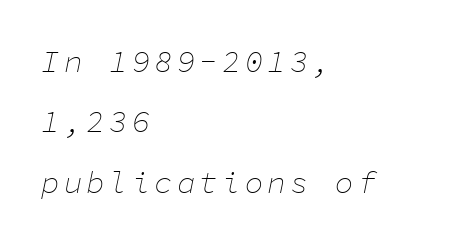
The image shows 31 px thin type, italic (leaning right), monospaced; set left-aligned, loose line spacing (1.95x), not underlined; low stroke contrast and a medium x-height.
